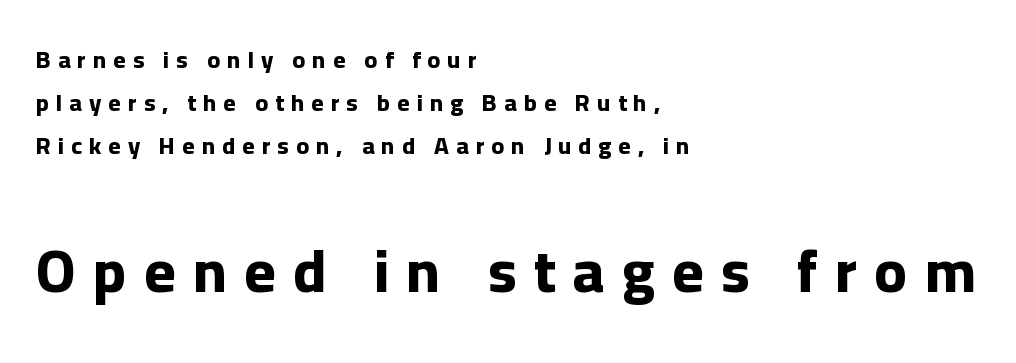
{"serif": "no", "italic": "no", "bold": "yes", "weight": "bold", "width": "normal", "stroke_contrast": "low", "x_height": "medium", "monospaced": "no", "underline": "no", "align": "left", "line_spacing_ratio": 1.79, "letter_spacing": "wide", "letter_spacing_em": 0.29, "larger_block": "second", "size_ratio": 2.5, "glyph_px": 60}
